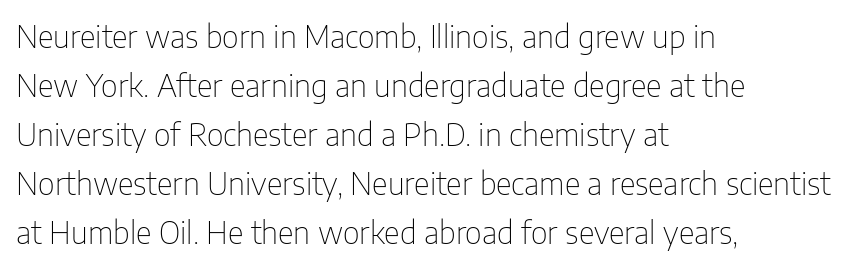
The image shows 31 px thin, condensed sans-serif type, upright; set left-aligned, normal line spacing (1.58x), normal letter spacing, not underlined; low stroke contrast and a medium x-height.
